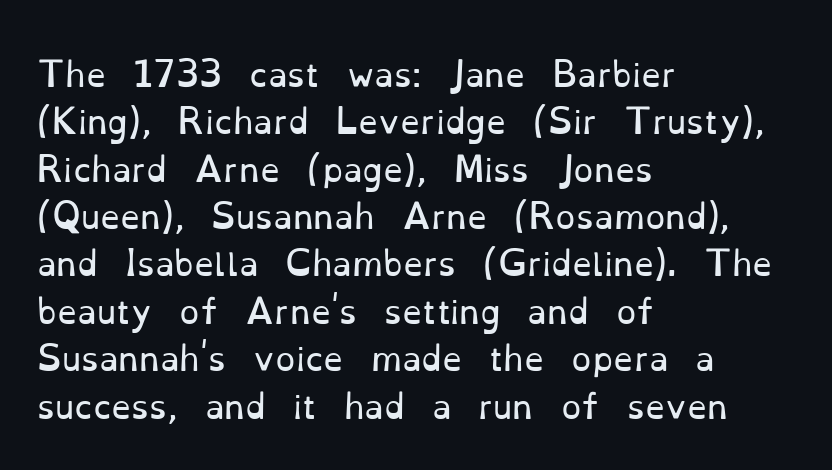
Compared with typical paragraphs, the rows here are spaced about the same. The letterforms sit at book weight or below. Letters rest on an invisible, unmarked baseline. Style check: upright. Does extra space separate the letters? No, they use regular spacing.
